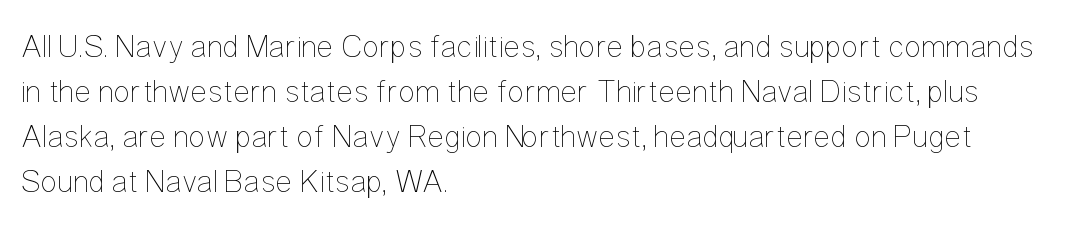
The image shows 32 px thin, condensed type, upright; set left-aligned, normal line spacing (1.41x), normal letter spacing, not underlined; low stroke contrast and a medium x-height.
